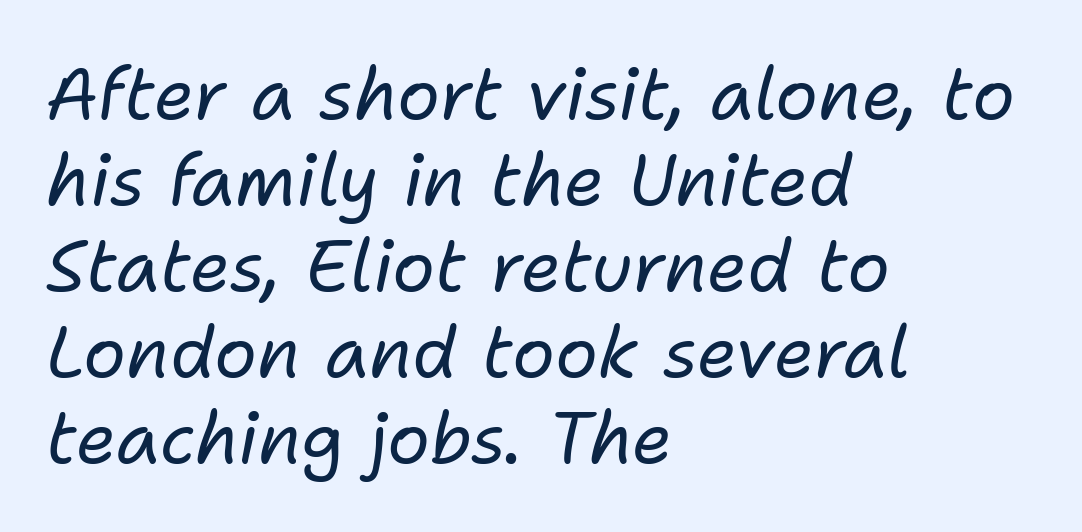
The image shows 71 px regular-weight type, italic (leaning right); set left-aligned, line spacing 1.21x, normal letter spacing, not underlined; low stroke contrast and a medium x-height.
